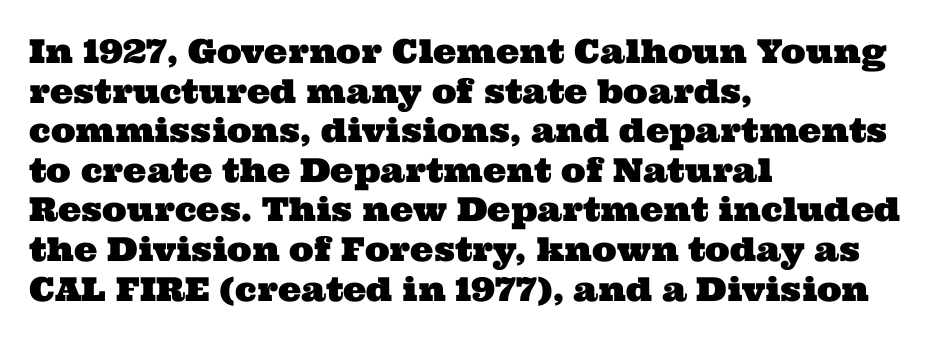
{"serif": "yes", "width": "wide", "stroke_contrast": "medium", "x_height": "medium", "monospaced": "no", "underline": "no", "align": "left", "line_spacing_ratio": 1.2, "letter_spacing": "normal", "letter_spacing_em": 0.0, "glyph_px": 33}
